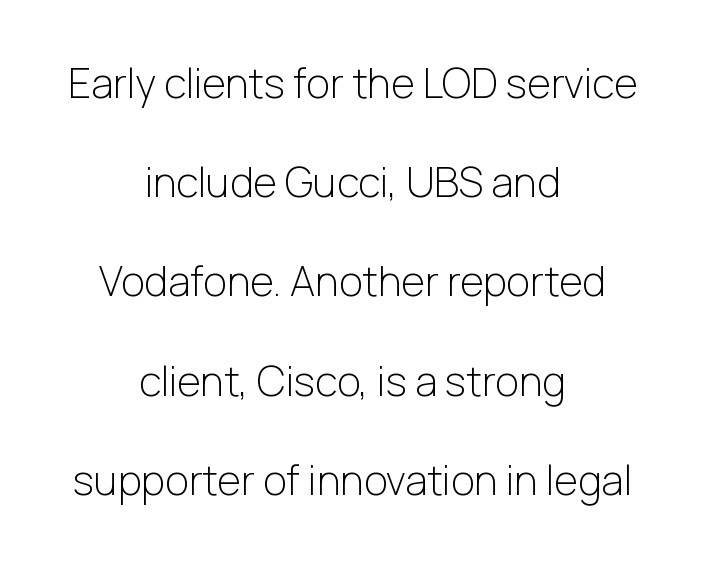
The image shows 41 px light sans-serif type, upright; set centered, loose line spacing (2.42x), normal letter spacing, not underlined; low stroke contrast and a medium x-height.
